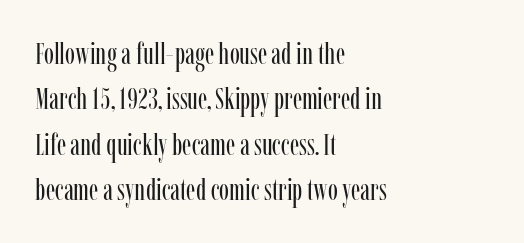
Honestly, the letter spacing is just normal — you wouldn't notice it. These lines stack with their left ends in a neat column. It's the straight-up-and-down kind of type. Note: serifs present on the glyphs.
